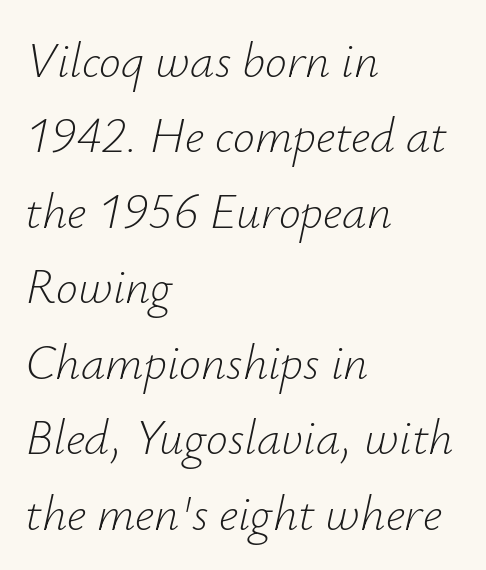
The image shows 49 px light type, italic (leaning right); set left-aligned, normal line spacing (1.54x), normal letter spacing, not underlined; low stroke contrast and a small x-height.
